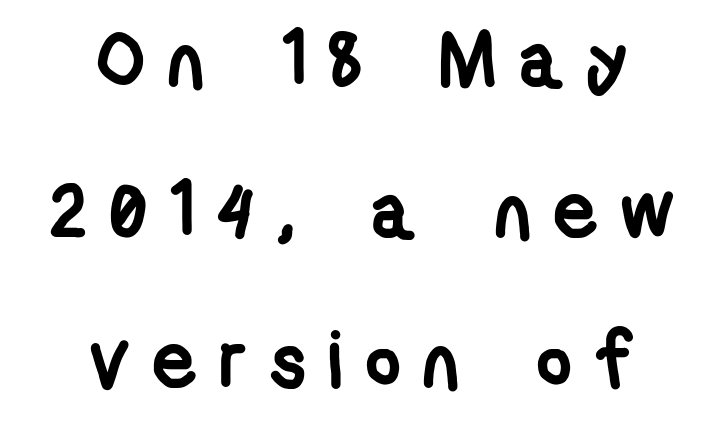
Spacing verdict: proportional, widths tailored to each character. Casual observation: everything's sitting right in the middle. Rows of type keep a wide berth in the vertical direction. Plenty of ink on the page — the face is bold.
